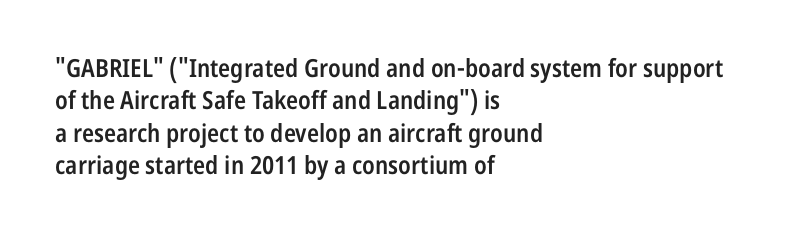
Q: Is the text bold? A: Semi-bold.
Q: Is the text italic (slanted)? A: No, it is upright.
Q: Is the text underlined? A: No.
Q: How is the paragraph aligned? A: Left-aligned.
Q: Is the spacing between letters normal or unusually wide? A: Normal.
Q: Is the spacing between lines tight, normal or loose? A: Normal.
